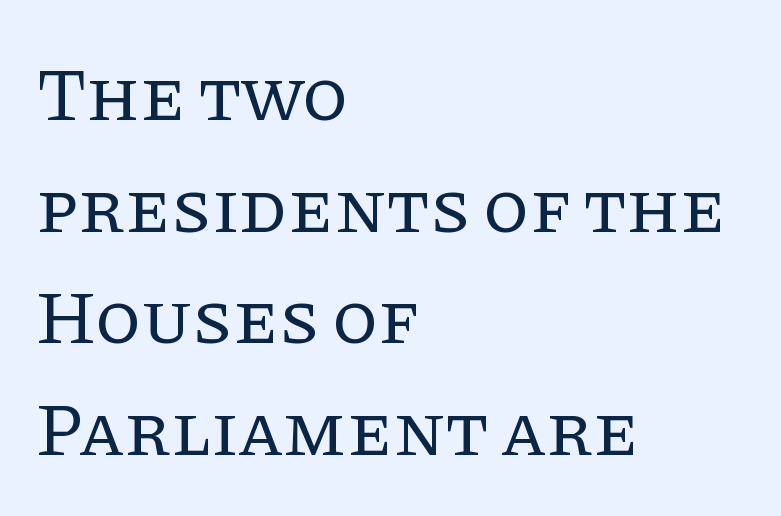
Q: Is the text bold? A: No.
Q: Is the text italic (slanted)? A: No, it is upright.
Q: Is the typeface a serif or a sans-serif typeface? A: Serif.
Q: Is the text underlined? A: No.
Q: How is the paragraph aligned? A: Left-aligned.
Q: Is the spacing between letters normal or unusually wide? A: Normal.
Q: Is the spacing between lines tight, normal or loose? A: Normal.
Q: Width (condensed, normal, or wide)? A: Normal.
Q: Stroke contrast? A: Low.
Q: x-height? A: Large.
Q: Monospaced? A: No.
